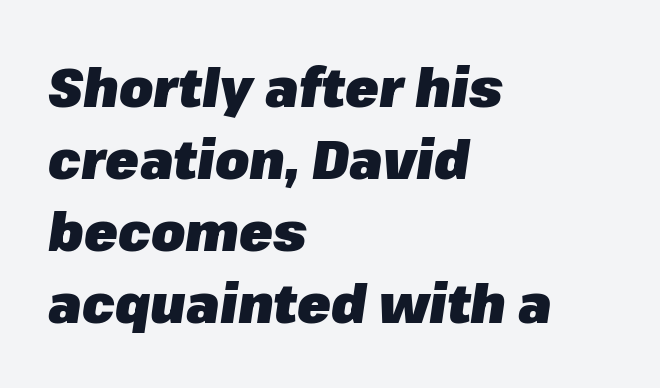
{"italic": "yes", "lean": "right", "slant_degrees": 8, "bold": "yes", "weight": "heavy", "width": "normal", "stroke_contrast": "low", "x_height": "medium", "monospaced": "no", "underline": "no", "align": "left", "line_spacing": "normal", "line_spacing_ratio": 1.31, "letter_spacing": "normal", "letter_spacing_em": 0.0, "glyph_px": 55}
